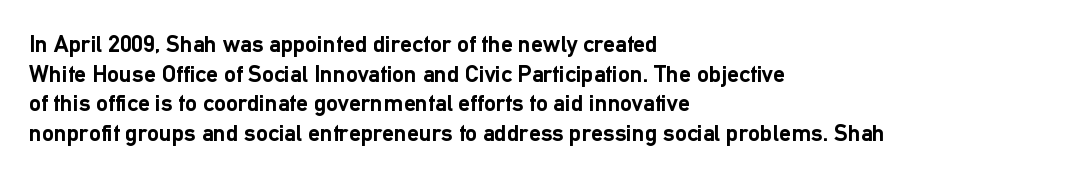
Nobody drew a line under any word here. The lettering stays uniformly vertical, giving the passage a roman look. Each word holds together tightly as a unit, with standard inter-letter gaps. A student would call this left alignment; a typographer would say flush left, rag right. Typographic density is high because the face is bold.
